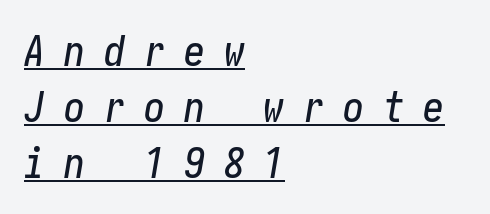
Q: Is the text italic (slanted)? A: Yes, it leans right by about 10 degrees.
Q: Is the text underlined? A: Yes.
Q: How is the paragraph aligned? A: Left-aligned.
Q: Is the spacing between letters normal or unusually wide? A: Unusually wide.
Q: Is the spacing between lines tight, normal or loose? A: Normal.
Q: Width (condensed, normal, or wide)? A: Condensed.
Q: Stroke contrast? A: Low.
Q: x-height? A: Medium.
